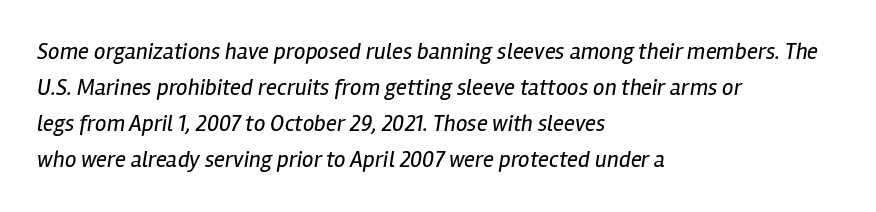
{"italic": "yes", "lean": "right", "slant_degrees": 12, "bold": "no", "underline": "no", "align": "left", "line_spacing": "normal", "line_spacing_ratio": 1.57, "letter_spacing": "normal", "letter_spacing_em": 0.0, "glyph_px": 23}
